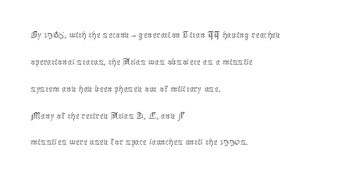
The image shows 22 px text type, upright; set left-aligned, line spacing 1.22x, normal letter spacing, not underlined.
